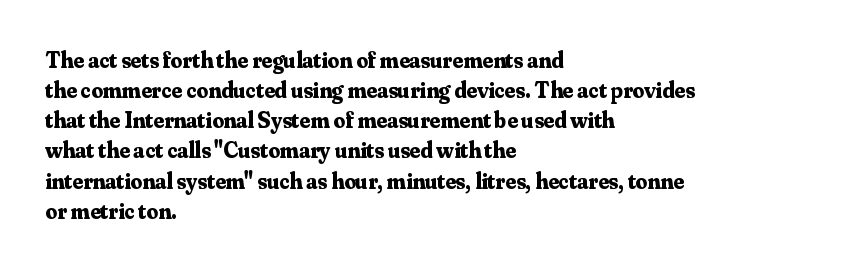
Q: Is the text bold? A: Yes.
Q: Is the text italic (slanted)? A: No, it is upright.
Q: Is the text underlined? A: No.
Q: How is the paragraph aligned? A: Left-aligned.
Q: Is the spacing between letters normal or unusually wide? A: Normal.
Q: Is the spacing between lines tight, normal or loose? A: Normal.
